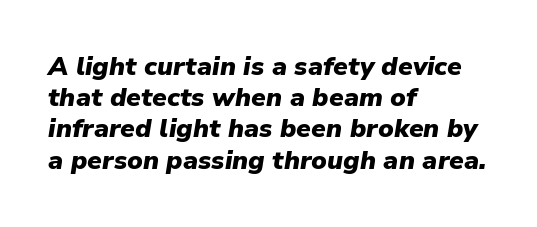
Q: Is the text bold? A: Yes.
Q: Is the text italic (slanted)? A: Yes, it leans right by about 9 degrees.
Q: Is the text underlined? A: No.
Q: How is the paragraph aligned? A: Left-aligned.
Q: Is the spacing between letters normal or unusually wide? A: Normal.
